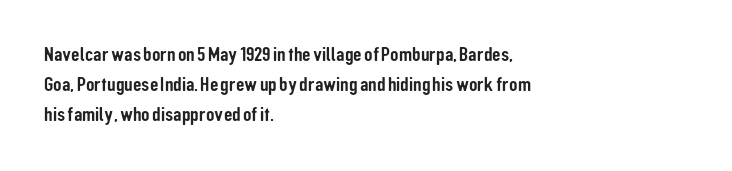
Q: Is the text italic (slanted)? A: No, it is upright.
Q: Is the text underlined? A: No.
Q: How is the paragraph aligned? A: Left-aligned.
Q: Is the spacing between letters normal or unusually wide? A: Normal.
Q: Is the spacing between lines tight, normal or loose? A: Normal.
